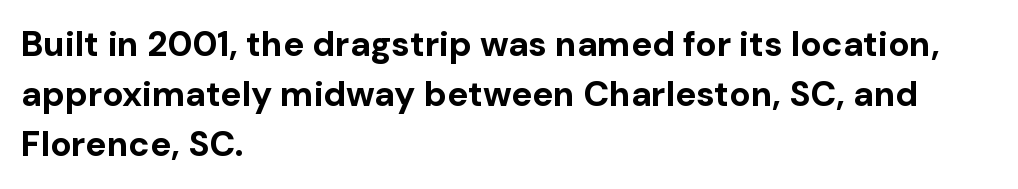
Q: Is the text bold? A: Yes.
Q: Is the text italic (slanted)? A: No, it is upright.
Q: Is the typeface a serif or a sans-serif typeface? A: Sans-serif.
Q: Is the text underlined? A: No.
Q: How is the paragraph aligned? A: Left-aligned.
Q: Is the spacing between letters normal or unusually wide? A: Normal.
Q: Is the spacing between lines tight, normal or loose? A: Normal.
Q: Width (condensed, normal, or wide)? A: Normal.
Q: Stroke contrast? A: Low.
Q: x-height? A: Medium.
Q: Monospaced? A: No.
